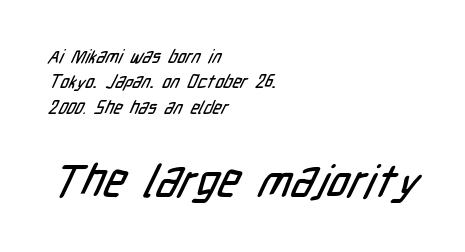
Q: Is the typeface a serif or a sans-serif typeface? A: Sans-serif.
Q: Is the text underlined? A: No.
Q: How is the paragraph aligned? A: Left-aligned.
Q: Is the spacing between letters normal or unusually wide? A: Normal.
Q: Is the spacing between lines tight, normal or loose? A: Normal.
Q: Which block of text is set in a larger size, the first (top) or the second (bottom)? A: The second (bottom) one.
Q: Width (condensed, normal, or wide)? A: Condensed.
Q: Stroke contrast? A: Low.
Q: x-height? A: Medium.
Q: Monospaced? A: No.
